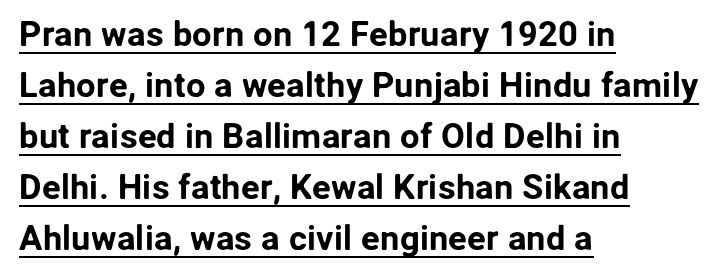
You could call the tracking neutral — neither tight nor loose. Students, observe the line beneath the letters — that is underlining. Line beginnings align vertically; line endings do not. If you drew a line through each stem, it would be perfectly vertical. Is this a fixed-width face? No — the glyphs have proportional, varying widths. Leading: standard.
